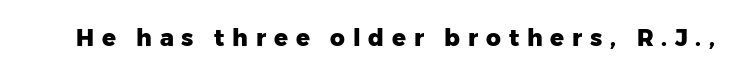
Q: Is the text bold? A: Yes.
Q: Is the text italic (slanted)? A: No, it is upright.
Q: Is the text underlined? A: No.
Q: Is the spacing between letters normal or unusually wide? A: Unusually wide.
